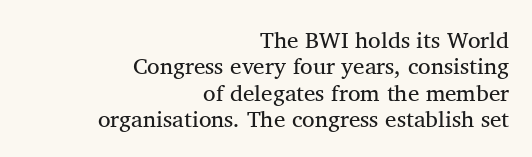
If you measured baseline to baseline, you'd find a short distance. Italic? Not at all — the glyphs are vertical. Short and long lines alike share a common ending point at right. Heaviness? Minimal to ordinary, like unemphasized prose. Between one letter and the next there's only the usual sliver of space.
